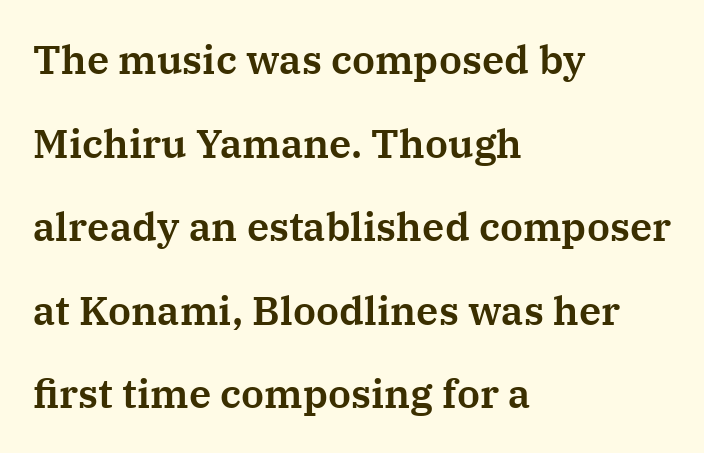
The image shows 40 px serif type, upright; set left-aligned, loose line spacing (2.09x), normal letter spacing, not underlined; medium stroke contrast and a medium x-height.
